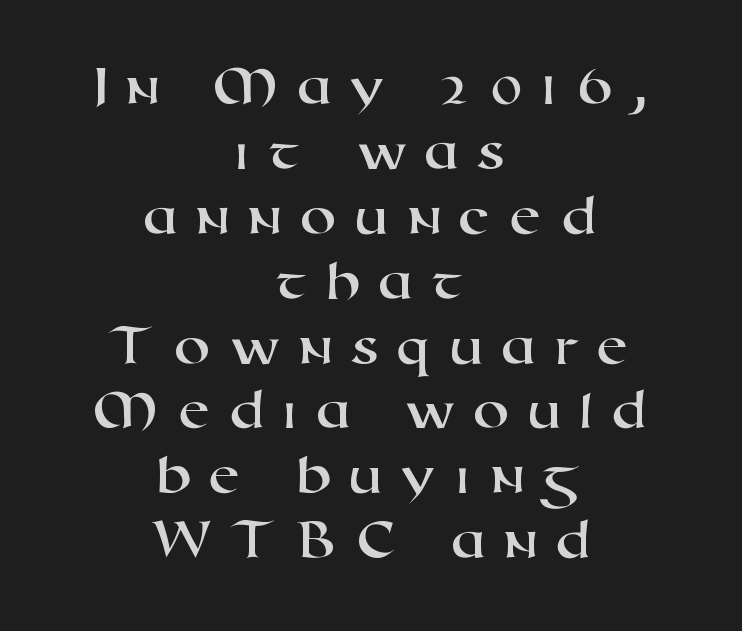
{"serif": "no", "width": "wide", "stroke_contrast": "high", "x_height": "medium", "monospaced": "no", "underline": "no", "align": "center", "line_spacing": "tight", "line_spacing_ratio": 1.1, "letter_spacing": "wide", "letter_spacing_em": 0.29, "glyph_px": 59}
